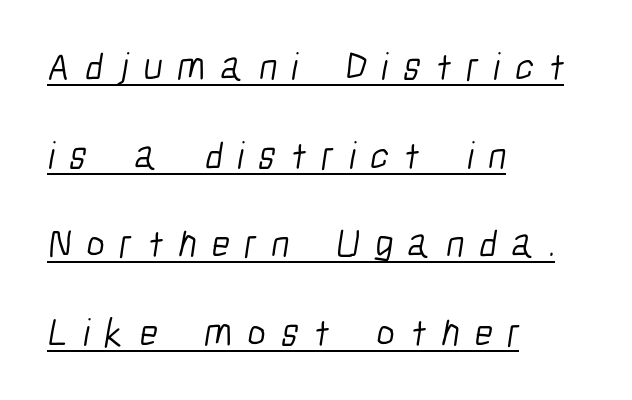
{"serif": "no", "bold": "no", "weight": "light", "width": "condensed", "stroke_contrast": "low", "x_height": "medium", "monospaced": "no", "underline": "yes", "align": "left", "line_spacing": "loose", "line_spacing_ratio": 2.27, "letter_spacing": "wide", "letter_spacing_em": 0.38, "glyph_px": 39}
